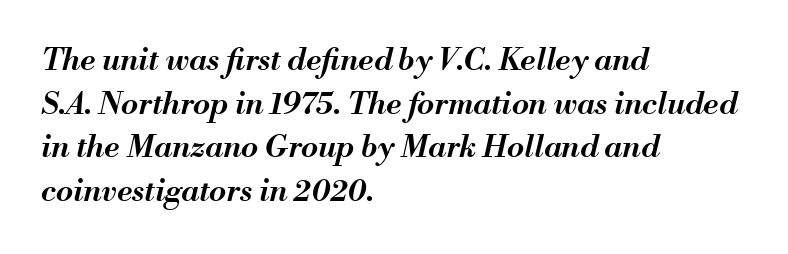
The image shows 31 px semibold type, italic (leaning right); set left-aligned, normal line spacing (1.41x), normal letter spacing, not underlined; medium stroke contrast and a small x-height.
